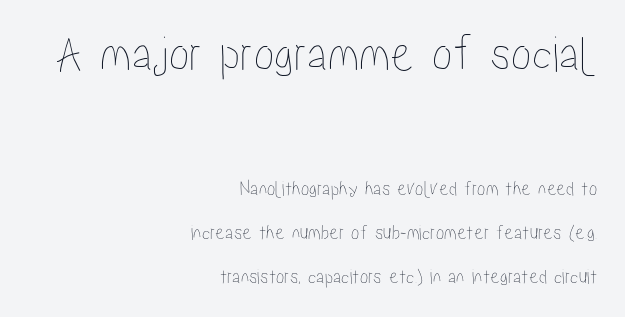
Q: Is the text italic (slanted)? A: No, it is upright.
Q: Is the text underlined? A: No.
Q: How is the paragraph aligned? A: Right-aligned.
Q: Is the spacing between letters normal or unusually wide? A: Normal.
Q: Is the spacing between lines tight, normal or loose? A: Loose.
Q: Which block of text is set in a larger size, the first (top) or the second (bottom)? A: The first (top) one.
Q: Width (condensed, normal, or wide)? A: Condensed.
Q: Stroke contrast? A: Low.
Q: x-height? A: Medium.
Q: Monospaced? A: No.
